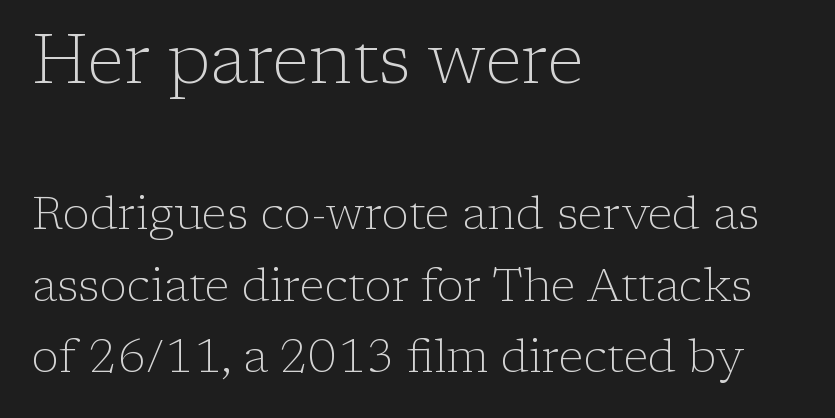
{"serif": "yes", "italic": "no", "bold": "no", "weight": "light", "width": "normal", "stroke_contrast": "low", "x_height": "medium", "monospaced": "no", "underline": "no", "align": "left", "line_spacing": "normal", "line_spacing_ratio": 1.56, "letter_spacing": "normal", "letter_spacing_em": 0.0, "larger_block": "first", "size_ratio": 1.5, "glyph_px": 69}
